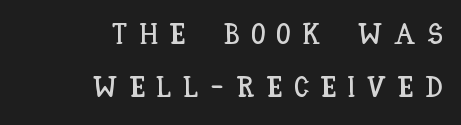
Which margin do the lines hug? The right one — the left edge is uneven. Quick note: not italic, upright. A typesetter would call this proportional, since set widths differ per character. Clear beneath every line of the passage. Each word looks stretched out because of the extra space between its letters.
